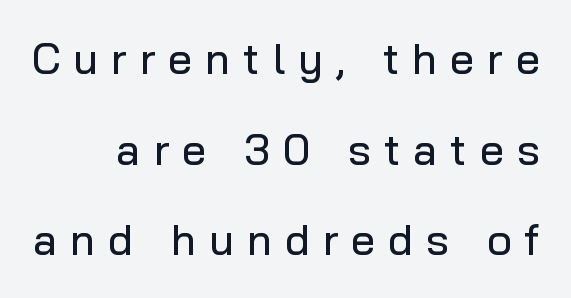
Note: no serifs on the glyphs. Someone cranked the tracking dial way up on this one. The zone under the glyphs is completely vacant. This is roman type, the default non-slanted kind. Here the designer chose a conventional face with non-uniform glyph widths.
